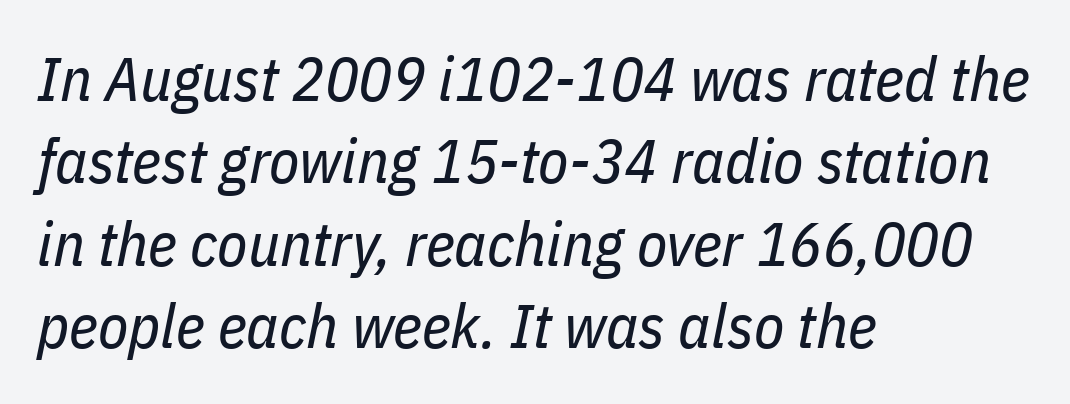
{"italic": "yes", "lean": "right", "slant_degrees": 11, "bold": "no", "weight": "regular", "width": "condensed", "stroke_contrast": "low", "x_height": "medium", "monospaced": "no", "underline": "no", "align": "left", "line_spacing": "normal", "line_spacing_ratio": 1.33, "letter_spacing": "normal", "letter_spacing_em": 0.0, "glyph_px": 62}
